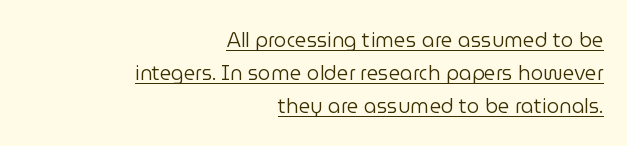
The face used here appears with an underline applied. Honestly, the letter spacing is just normal — you wouldn't notice it. The rendering anchors every line to the right-hand side. Ink coverage per letter is moderate at most.
